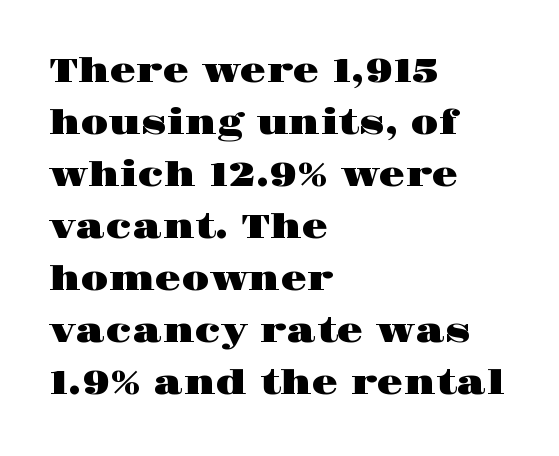
Q: Is the text italic (slanted)? A: No, it is upright.
Q: Is the typeface a serif or a sans-serif typeface? A: Serif.
Q: Is the text underlined? A: No.
Q: How is the paragraph aligned? A: Left-aligned.
Q: Is the spacing between letters normal or unusually wide? A: Normal.
Q: Is the spacing between lines tight, normal or loose? A: Normal.
Q: Width (condensed, normal, or wide)? A: Wide.
Q: Stroke contrast? A: High.
Q: x-height? A: Large.
Q: Monospaced? A: No.
